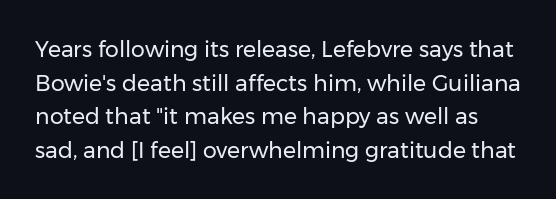
A bare baseline throughout the passage. Compared with typical paragraphs, the rows here are spaced about the same. Letter spacing: default. The lettering stays uniformly vertical, giving the passage a roman look. Each stroke keeps to a modest, everyday thickness or less.
